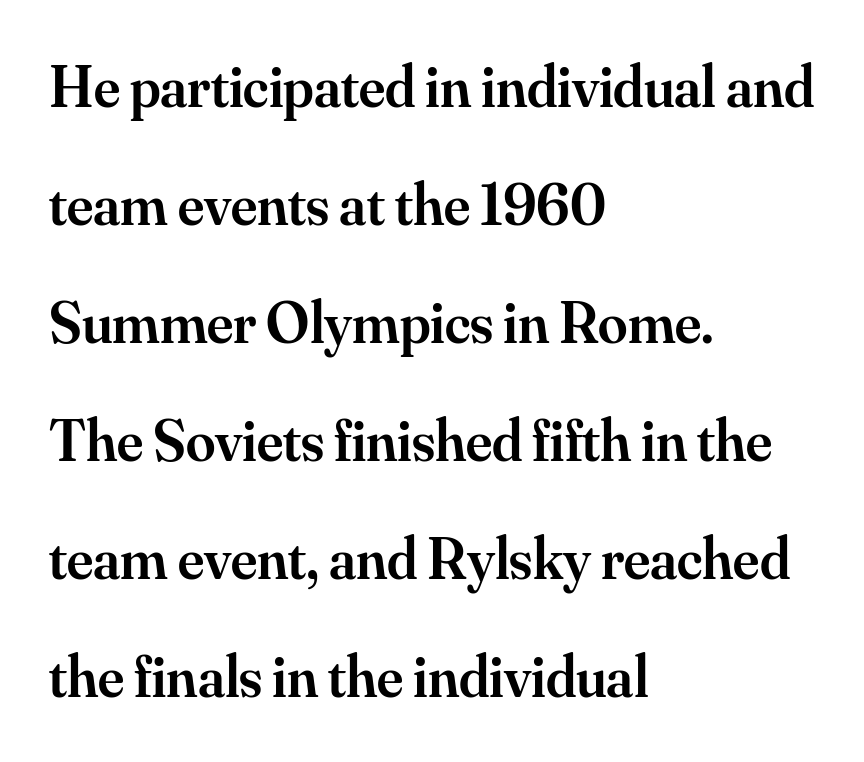
{"serif": "yes", "italic": "no", "bold": "semi", "weight": "semibold", "width": "normal", "stroke_contrast": "medium", "x_height": "small", "monospaced": "no", "underline": "no", "align": "left", "line_spacing": "loose", "line_spacing_ratio": 2.0, "letter_spacing": "normal", "letter_spacing_em": 0.0, "glyph_px": 59}
